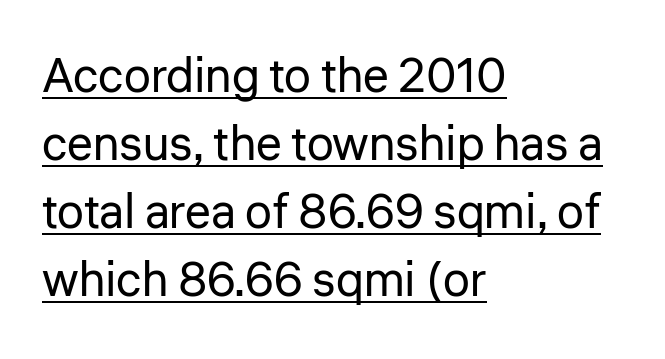
The image shows 48 px regular-weight sans-serif type, upright; set left-aligned, normal line spacing (1.42x), normal letter spacing, underlined; low stroke contrast and a medium x-height.
